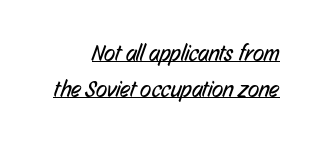
Q: Is the text bold? A: No.
Q: Is the text underlined? A: Yes.
Q: How is the paragraph aligned? A: Right-aligned.
Q: Is the spacing between letters normal or unusually wide? A: Normal.
Q: Is the spacing between lines tight, normal or loose? A: Normal.
